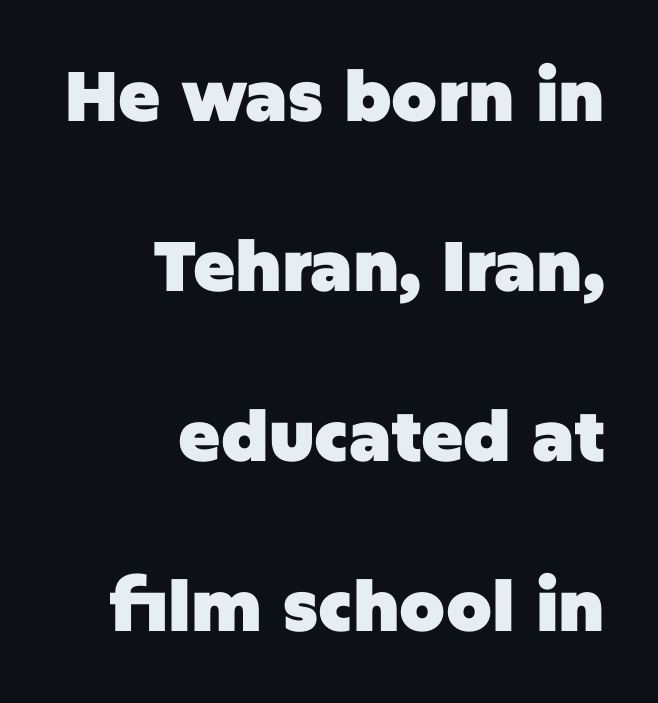
Q: Is the text bold? A: Yes.
Q: Is the text italic (slanted)? A: No, it is upright.
Q: Is the typeface a serif or a sans-serif typeface? A: Sans-serif.
Q: Is the text underlined? A: No.
Q: How is the paragraph aligned? A: Right-aligned.
Q: Is the spacing between letters normal or unusually wide? A: Normal.
Q: Is the spacing between lines tight, normal or loose? A: Loose.
Q: Width (condensed, normal, or wide)? A: Normal.
Q: Stroke contrast? A: Low.
Q: x-height? A: Large.
Q: Monospaced? A: No.
